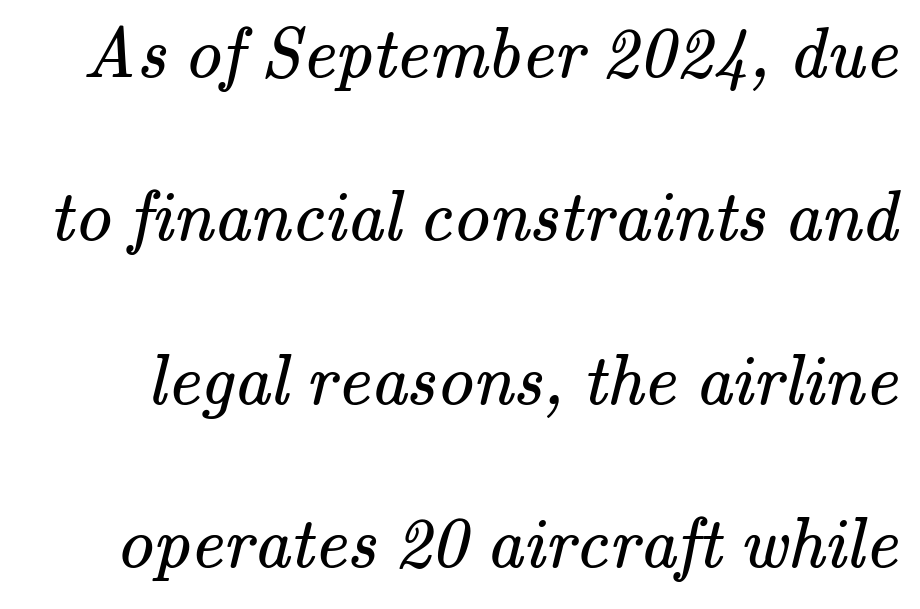
The letters advance in unequal steps, a hallmark of proportional type. This rendering features lettering with no underline. Widely set lines give the paragraph a tall, airy silhouette. The face used here is rendered with its standard letterfit. Classification — serif.
